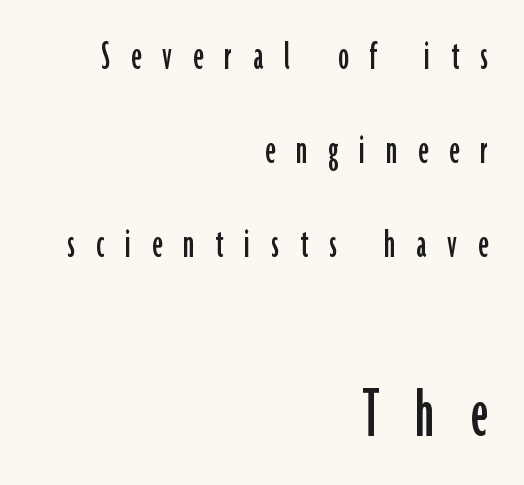
The paragraph has a hard right edge and a soft left edge. Letters rest on an invisible, unmarked baseline. Note: no serifs on the glyphs. Here the designer chose a conventional face with non-uniform glyph widths. Inter-character spacing is expanded well beyond the font's built-in metrics.
